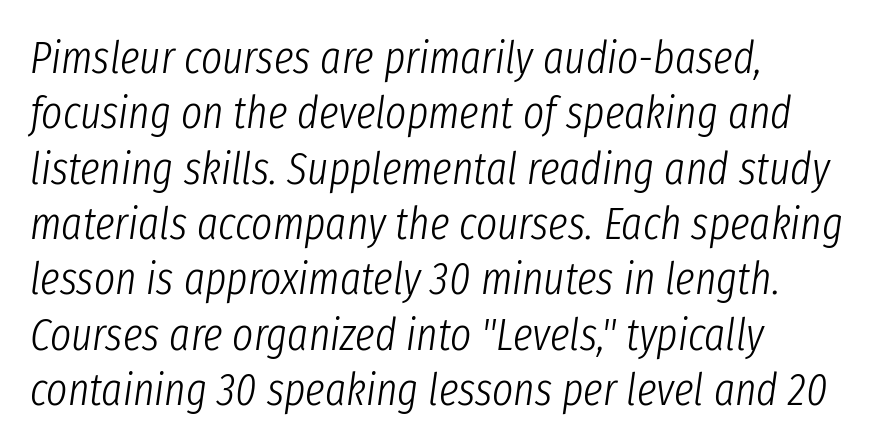
Lines of text with bare space underneath. Characters are canted at an angle relative to the baseline's perpendicular. The face used here is rendered with its standard letterfit. Proportional: the letters do not fall into vertical columns. Stems here are at most as thick as an everyday book face.
